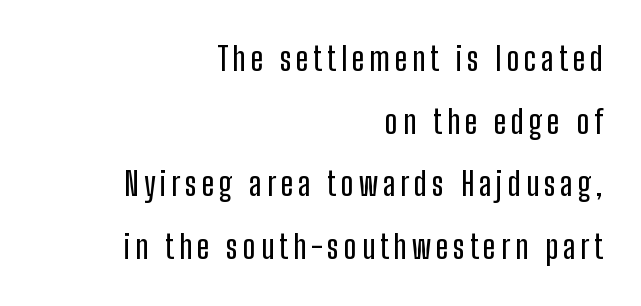
{"serif": "no", "italic": "no", "width": "condensed", "stroke_contrast": "low", "x_height": "medium", "monospaced": "no", "underline": "no", "align": "right", "line_spacing": "loose", "line_spacing_ratio": 1.9, "glyph_px": 33}
